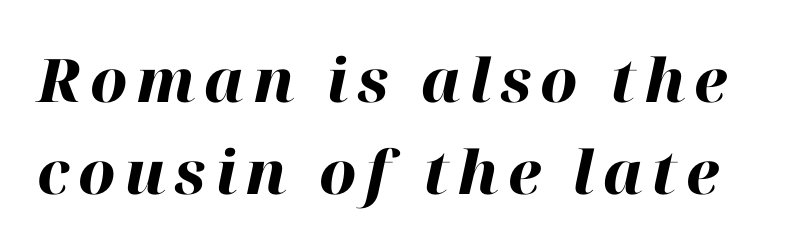
Q: Is the text bold? A: Yes.
Q: Is the text italic (slanted)? A: Yes, it leans right by about 12 degrees.
Q: Is the text underlined? A: No.
Q: Is the spacing between lines tight, normal or loose? A: Normal.
Q: Width (condensed, normal, or wide)? A: Normal.
Q: Stroke contrast? A: High.
Q: x-height? A: Medium.
Q: Monospaced? A: No.
